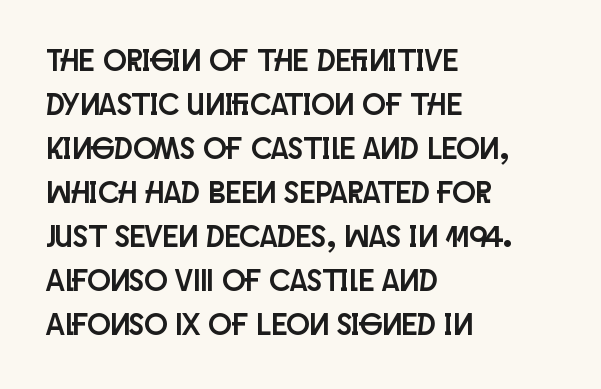
This rendering features lettering with no underline. No extra tracking has been applied to these lines. A roman cut, with each character standing at attention. These lines are rendered in a variable-pitch font. Casual observation: everything's shoved over to the left.
